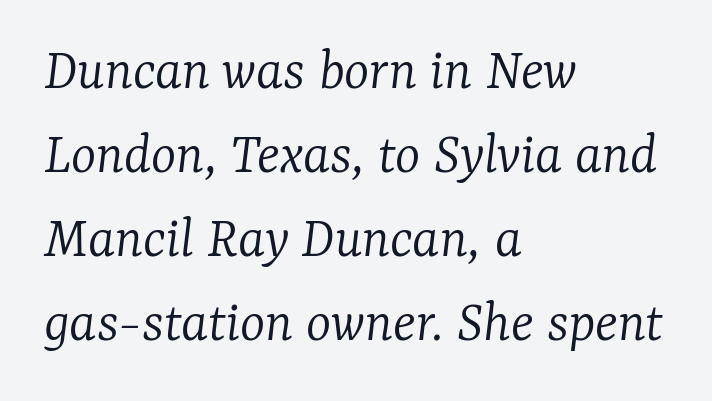
{"serif": "yes", "italic": "yes", "lean": "right", "slant_degrees": 7, "bold": "no", "weight": "light", "width": "normal", "stroke_contrast": "low", "x_height": "medium", "monospaced": "no", "underline": "no", "align": "left", "line_spacing": "normal", "line_spacing_ratio": 1.4, "letter_spacing": "normal", "letter_spacing_em": 0.0, "glyph_px": 60}
